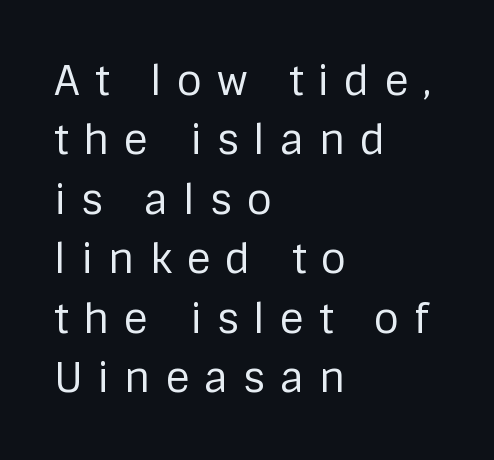
{"serif": "no", "italic": "no", "bold": "no", "weight": "regular", "width": "normal", "stroke_contrast": "low", "x_height": "large", "monospaced": "no", "underline": "no", "align": "left", "line_spacing": "normal", "line_spacing_ratio": 1.45, "letter_spacing": "wide", "letter_spacing_em": 0.36, "glyph_px": 41}
